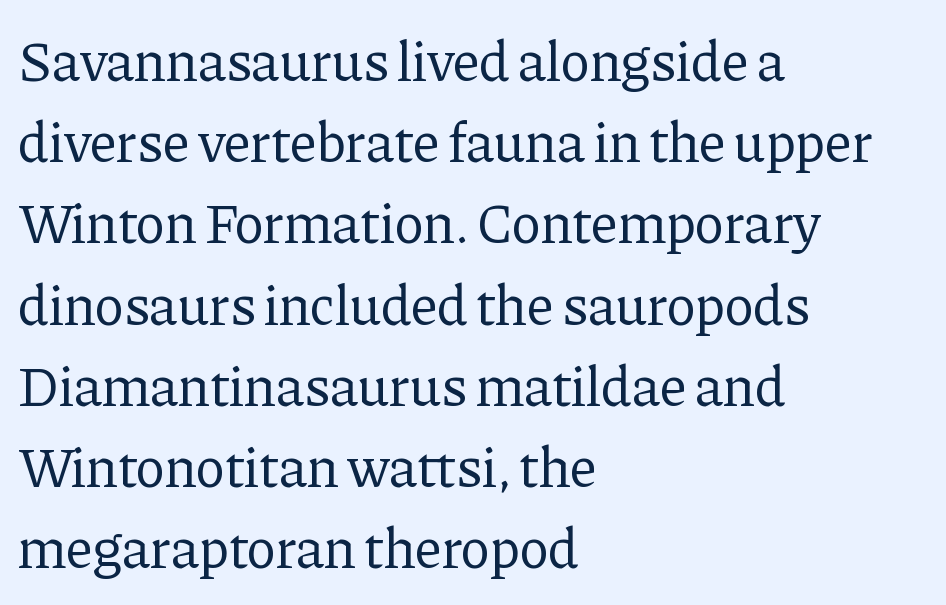
Q: Is the text bold? A: No.
Q: Is the text italic (slanted)? A: No, it is upright.
Q: Is the typeface a serif or a sans-serif typeface? A: Serif.
Q: Is the text underlined? A: No.
Q: How is the paragraph aligned? A: Left-aligned.
Q: Is the spacing between letters normal or unusually wide? A: Normal.
Q: Is the spacing between lines tight, normal or loose? A: Normal.
Q: Width (condensed, normal, or wide)? A: Normal.
Q: Stroke contrast? A: Low.
Q: x-height? A: Medium.
Q: Monospaced? A: No.
